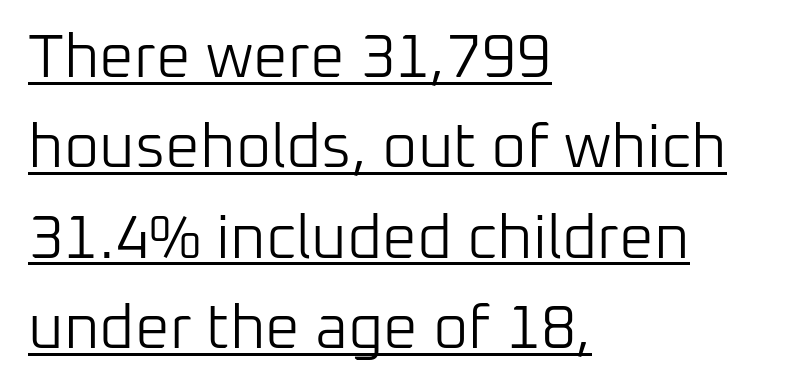
Leading: standard. The setting favours the left margin, as ordinary paragraphs usually do. The words here are underlined. The tracking reads as untouched default to a designer's eye. The weight tops out at a normal text grade. Here the designer chose a conventional face with non-uniform glyph widths.
